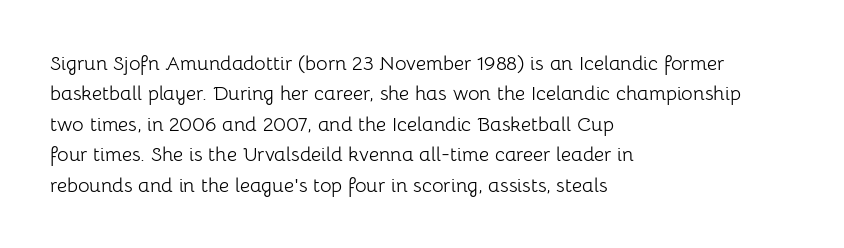
The typesetting does not lean heavy: it is not bold. Words appear dense and cohesive because spacing is normal. Every character sits straight up, as roman type does. What's the leading like? Ordinary, nothing unusual. Glance below the letters and you will spot only blank space.
